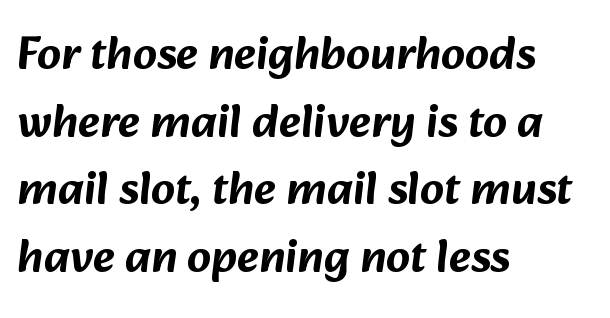
Q: Is the typeface a serif or a sans-serif typeface? A: Sans-serif.
Q: Is the text underlined? A: No.
Q: How is the paragraph aligned? A: Left-aligned.
Q: Is the spacing between letters normal or unusually wide? A: Normal.
Q: Is the spacing between lines tight, normal or loose? A: Normal.
Q: Width (condensed, normal, or wide)? A: Normal.
Q: Stroke contrast? A: Low.
Q: x-height? A: Medium.
Q: Monospaced? A: No.
